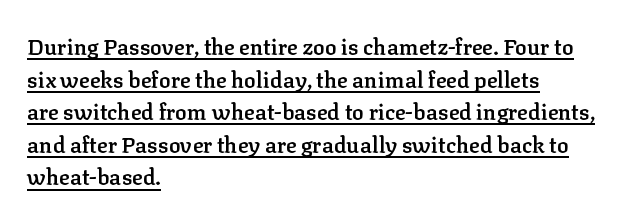
The image shows 22 px text type, upright; set left-aligned, normal line spacing (1.48x), normal letter spacing, underlined.
